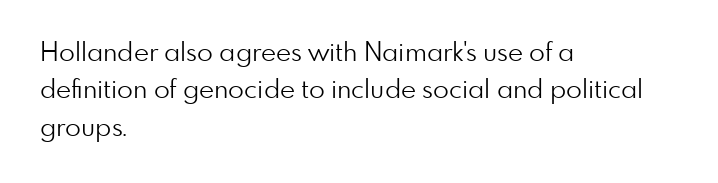
{"italic": "no", "bold": "no", "underline": "no", "align": "left", "line_spacing": "normal", "line_spacing_ratio": 1.44, "letter_spacing": "normal", "letter_spacing_em": 0.0, "glyph_px": 26}
